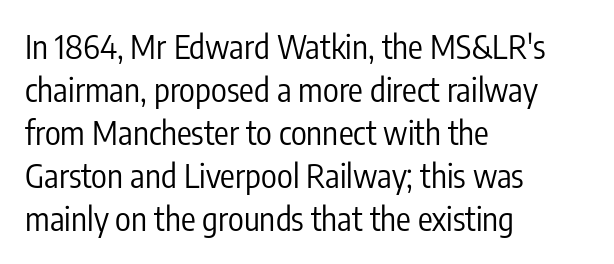
{"serif": "no", "italic": "no", "bold": "no", "weight": "regular", "width": "condensed", "stroke_contrast": "low", "x_height": "medium", "monospaced": "no", "underline": "no", "align": "left", "line_spacing": "normal", "line_spacing_ratio": 1.3, "letter_spacing": "normal", "letter_spacing_em": 0.0, "glyph_px": 33}
